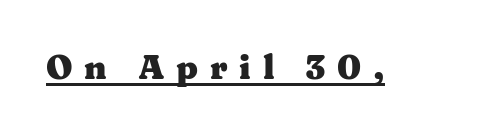
{"serif": "yes", "italic": "no", "bold": "yes", "weight": "heavy", "width": "wide", "stroke_contrast": "medium", "x_height": "medium", "monospaced": "no", "underline": "yes", "letter_spacing": "wide", "letter_spacing_em": 0.36, "glyph_px": 33}
